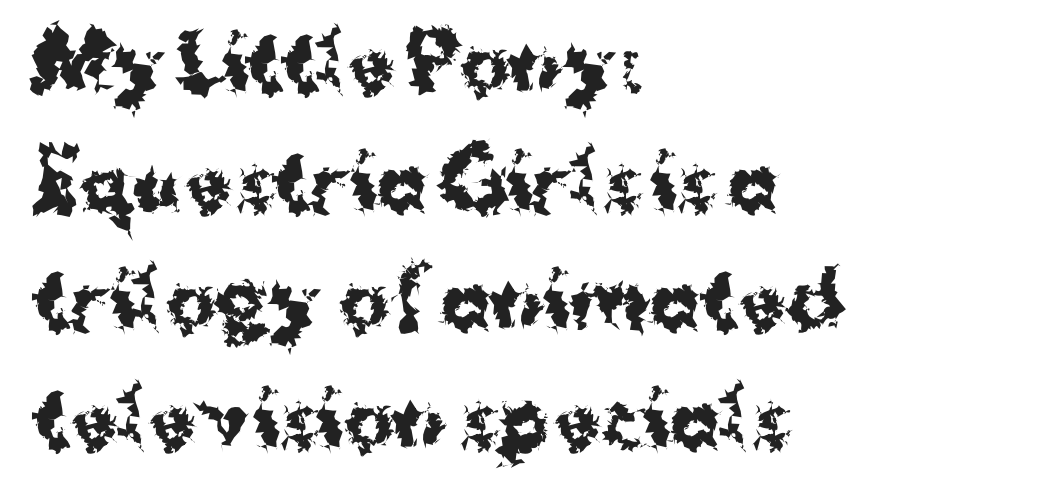
The image shows 76 px bold sans-serif type, upright; set left-aligned, normal line spacing (1.56x), normal letter spacing, not underlined; medium stroke contrast and a medium x-height.
